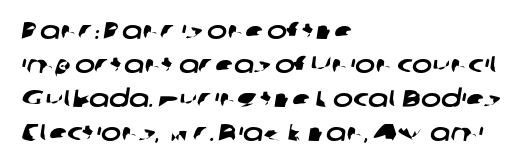
The image shows 24 px text type; set left-aligned, normal line spacing (1.41x), normal letter spacing, not underlined.
